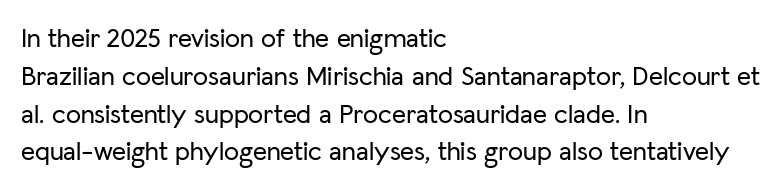
The ragged edge is on the right, which tells us the setting is flush left. Underline: absent. Does the leading feel generous? No, just average. The type is set solid horizontally, with unmodified tracking.
